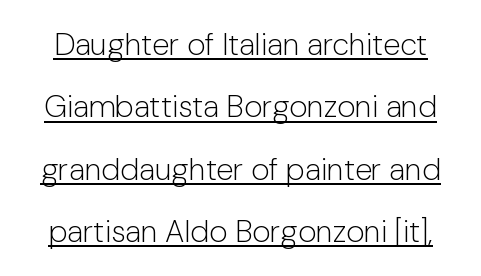
Q: Is the text bold? A: No.
Q: Is the text italic (slanted)? A: No, it is upright.
Q: Is the typeface a serif or a sans-serif typeface? A: Sans-serif.
Q: Is the text underlined? A: Yes.
Q: Is the spacing between letters normal or unusually wide? A: Normal.
Q: Is the spacing between lines tight, normal or loose? A: Loose.
Q: Width (condensed, normal, or wide)? A: Normal.
Q: Stroke contrast? A: Low.
Q: x-height? A: Medium.
Q: Monospaced? A: No.
